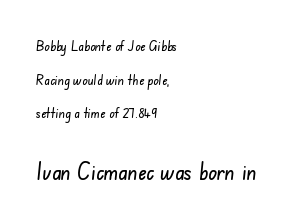
The image shows 23 px text type; set left-aligned, loose line spacing (2.41x), normal letter spacing, not underlined; the second (bottom) block is 1.64x larger.
